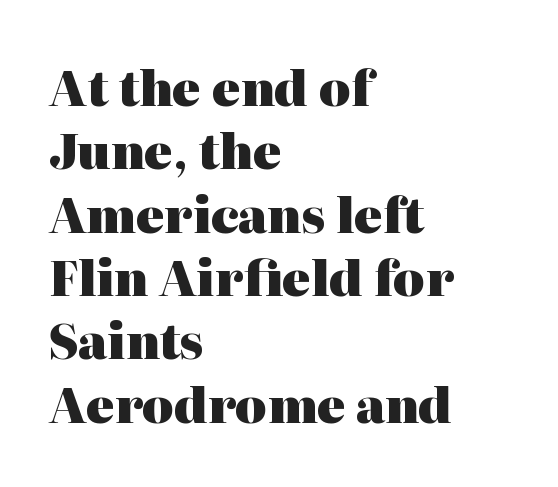
The letters carry serifs — small finishing strokes at the ends of their stems. These lines stack with their left ends in a neat column. Letter spacing: default. Every stem runs plumb, perpendicular to the baseline. Heavy-handed strokes throughout: this text is bold. Here the designer chose a conventional face with non-uniform glyph widths.
